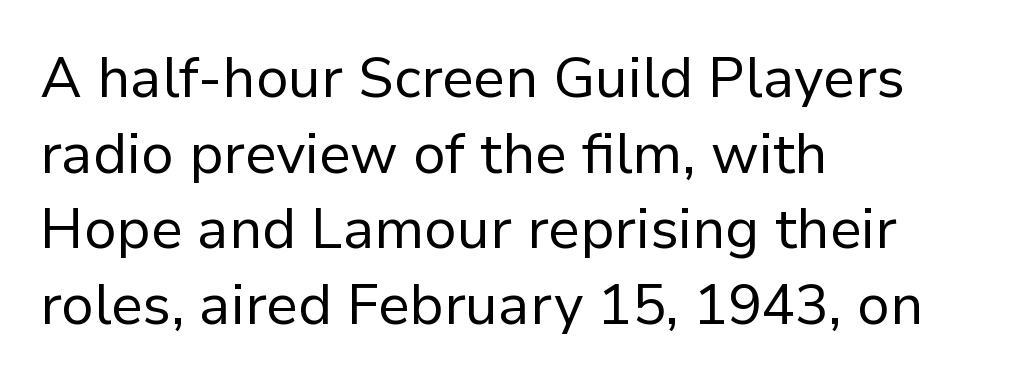
Characters remain perfectly vertical along every line. Look at the tracking — it's just the regular setting, nothing added. Is the type heavy? It reads as light-to-regular instead. Looks like regular typesetting: each glyph gets only the width it needs. The zone under the glyphs is completely vacant.
